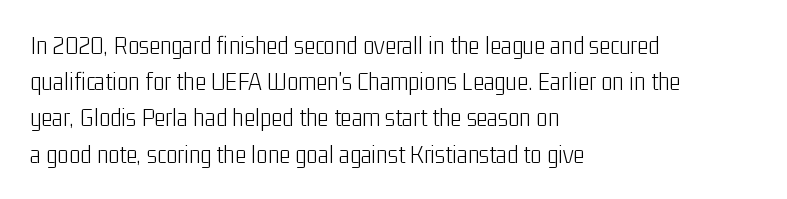
Q: Is the text bold? A: No.
Q: Is the text italic (slanted)? A: No, it is upright.
Q: Is the text underlined? A: No.
Q: How is the paragraph aligned? A: Left-aligned.
Q: Is the spacing between letters normal or unusually wide? A: Normal.
Q: Is the spacing between lines tight, normal or loose? A: Normal.
